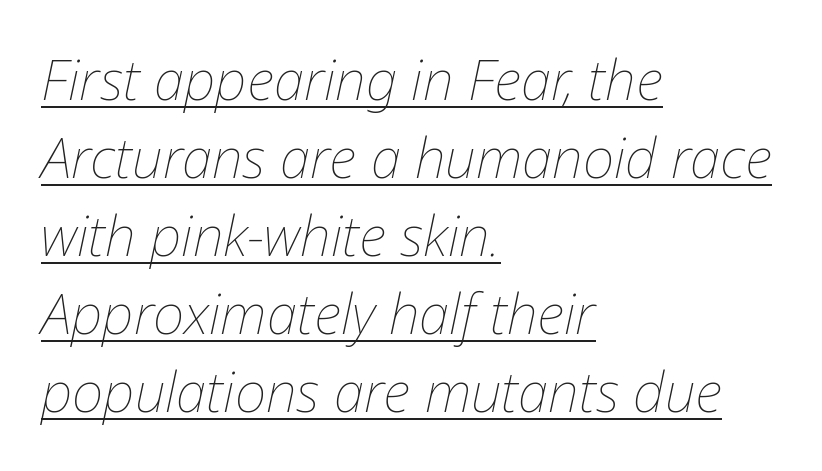
The image shows 55 px thin type, italic (leaning right); set left-aligned, normal line spacing (1.42x), normal letter spacing, underlined; low stroke contrast and a medium x-height.
